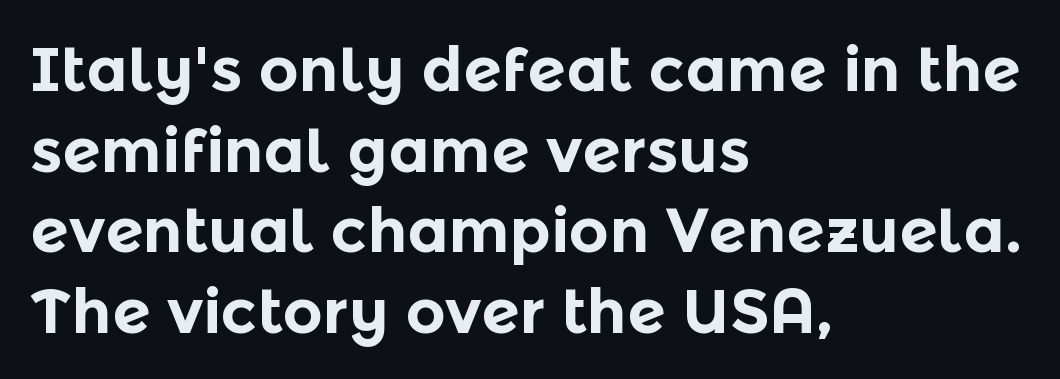
The image shows 62 px bold sans-serif type, upright; set left-aligned, normal line spacing (1.3x), normal letter spacing, not underlined; a medium x-height.
